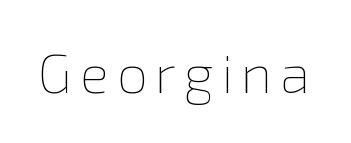
{"italic": "no", "bold": "no", "weight": "thin", "width": "normal", "x_height": "medium", "monospaced": "no", "underline": "no", "glyph_px": 55}
